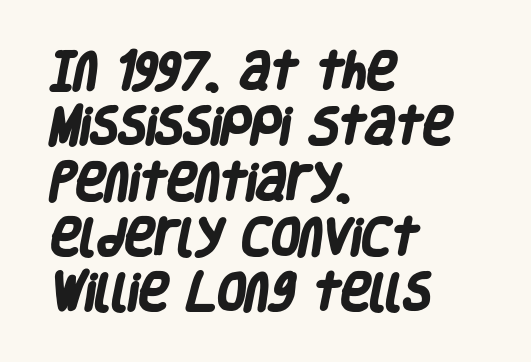
The face used here is proportionally spaced, like ordinary book or web type. This sample uses a sans-serif face. Summary of weight: heavy, a full bold. The gap between lines stays unmarked.
